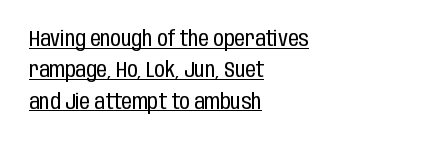
The image shows 21 px text type, upright; set left-aligned, normal line spacing (1.49x), normal letter spacing, underlined.
